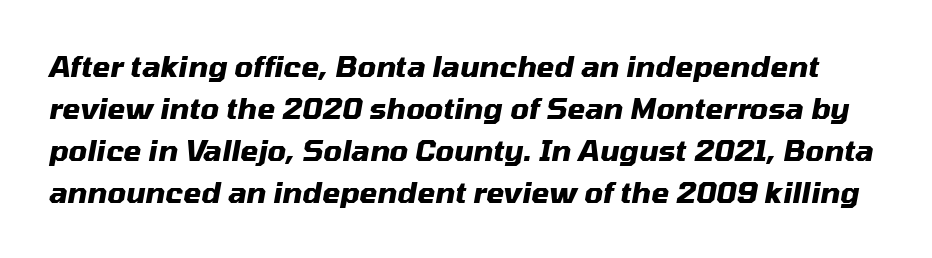
{"italic": "yes", "lean": "right", "slant_degrees": 10, "bold": "yes", "weight": "heavy", "width": "normal", "stroke_contrast": "medium", "x_height": "medium", "monospaced": "no", "underline": "no", "line_spacing": "normal", "line_spacing_ratio": 1.45, "letter_spacing": "normal", "letter_spacing_em": 0.0, "glyph_px": 29}
